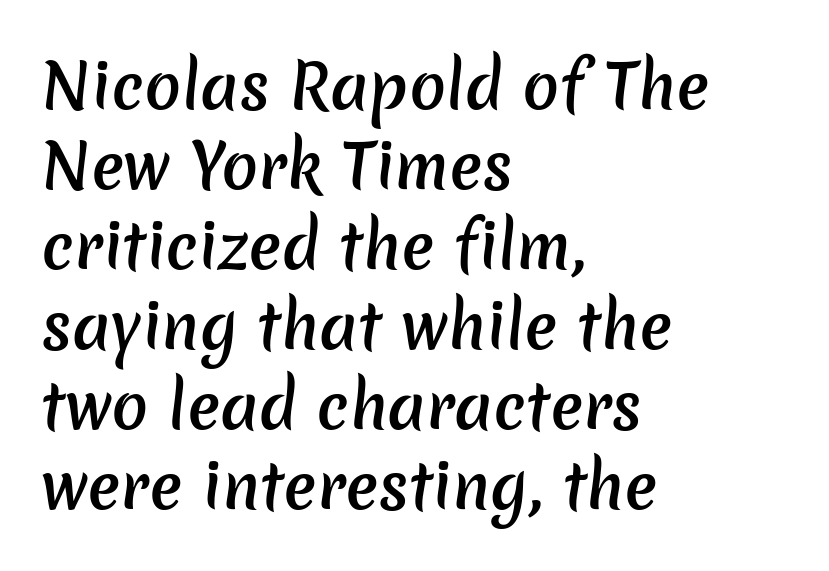
Compared with an ordinary text face, these strokes are moderately heavier — a semibold. The strip under each line holds only bare page. Rows of type keep a routine distance in the vertical direction. The paragraph shown leans on its left margin.
